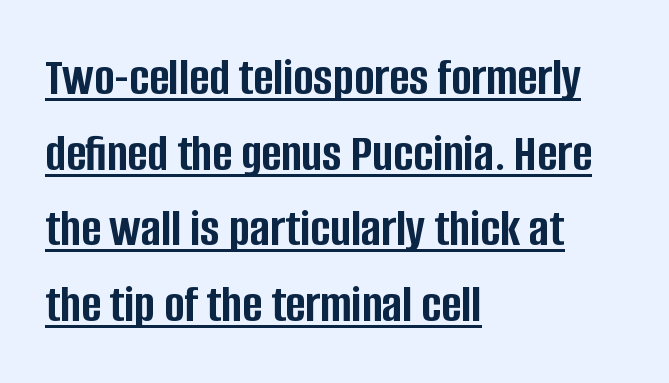
The image shows 54 px semibold, condensed sans-serif type, upright; set left-aligned, normal line spacing (1.4x), normal letter spacing, underlined; low stroke contrast and a large x-height.
